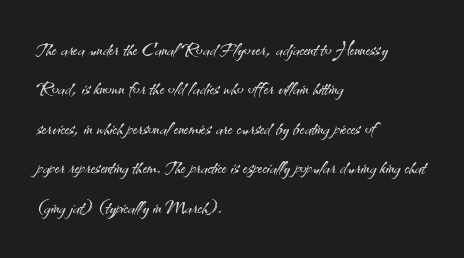
{"bold": "no", "underline": "no", "align": "left", "line_spacing": "normal", "line_spacing_ratio": 1.58, "letter_spacing": "normal", "letter_spacing_em": 0.0, "glyph_px": 25}
